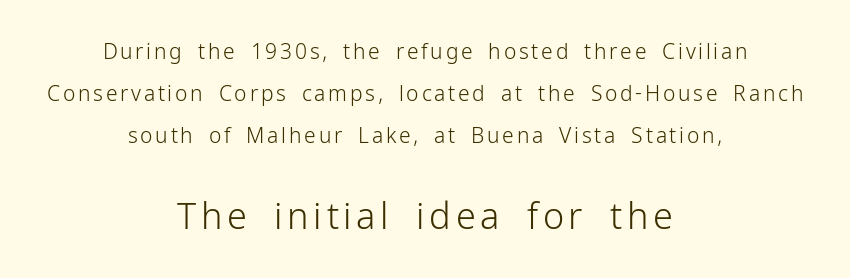
The image shows 36 px light sans-serif type, upright; set centered, loose line spacing (2.01x), not underlined; the second (bottom) block is 1.71x larger; low stroke contrast and a medium x-height.
